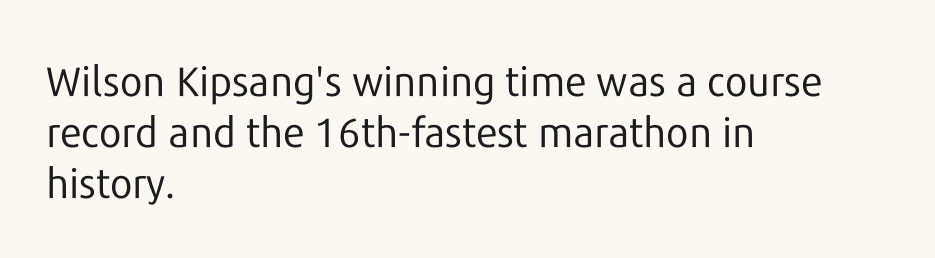
{"serif": "no", "italic": "no", "bold": "no", "weight": "regular", "width": "normal", "stroke_contrast": "low", "x_height": "medium", "monospaced": "no", "underline": "no", "align": "left", "line_spacing": "normal", "line_spacing_ratio": 1.25, "letter_spacing": "normal", "letter_spacing_em": 0.0, "glyph_px": 41}
